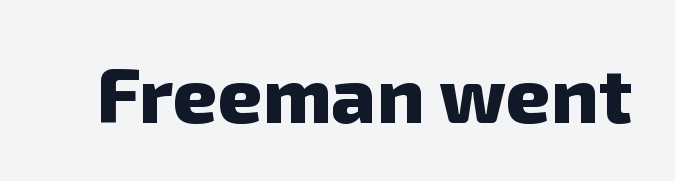
Q: Is the text bold? A: Yes.
Q: Is the typeface a serif or a sans-serif typeface? A: Sans-serif.
Q: Is the text underlined? A: No.
Q: Is the spacing between letters normal or unusually wide? A: Normal.
Q: Width (condensed, normal, or wide)? A: Normal.
Q: Stroke contrast? A: Low.
Q: x-height? A: Medium.
Q: Monospaced? A: No.
